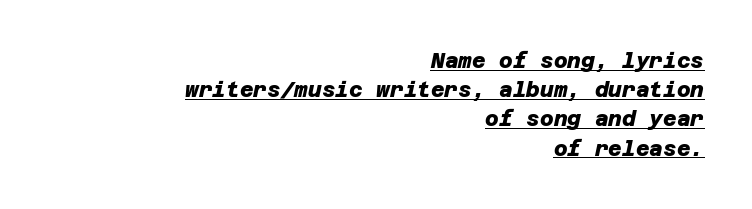
The vertical gap from one line to the next is medium. A typographer would call this underscored text. Layout note: lines flush right. Compared with typical body copy, the letter spacing here is the same.
